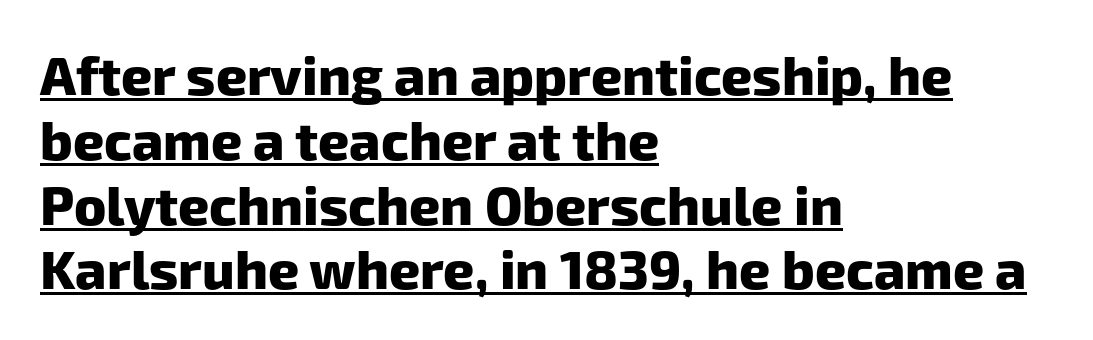
The image shows 54 px heavy sans-serif type; set left-aligned, line spacing 1.2x, normal letter spacing, underlined; low stroke contrast and a medium x-height.
